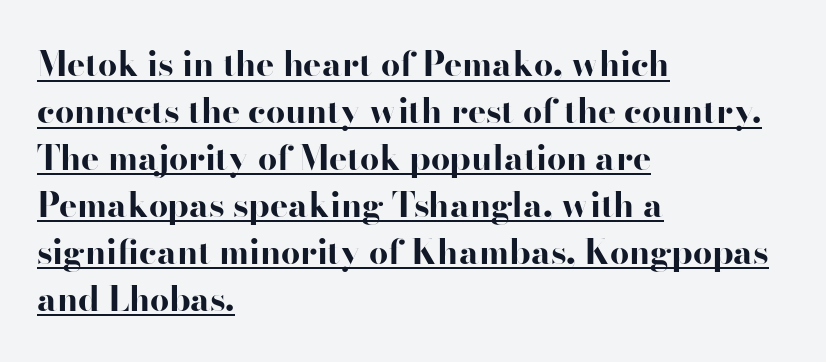
The image shows 34 px bold, wide sans-serif type, upright; set left-aligned, normal line spacing (1.38x), normal letter spacing, underlined; high stroke contrast and a small x-height.
